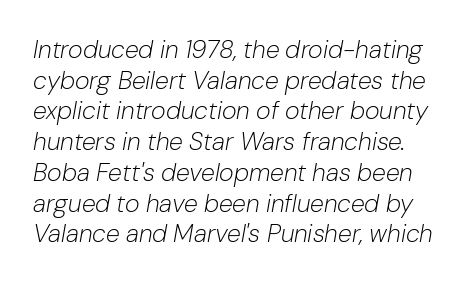
Letters have the restrained weight of plain body copy at most. Between one letter and the next there's only the usual sliver of space. Would a proofreader flag this as italicized? Yes. Beneath every word, the page is bare.
